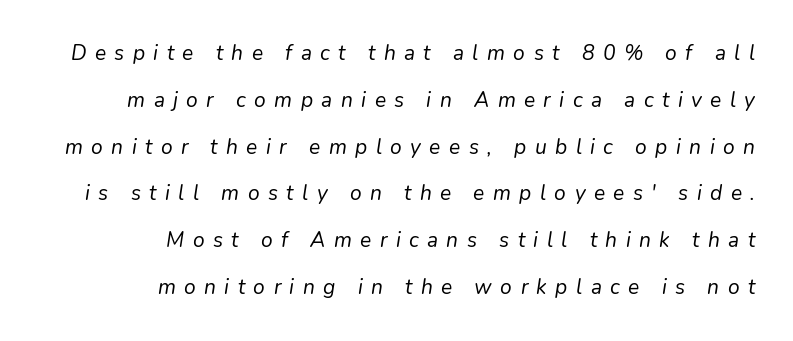
The image shows 21 px text type, italic (leaning right); set right-aligned, loose line spacing (2.23x), unusually wide letter spacing (+0.4 em), not underlined.
